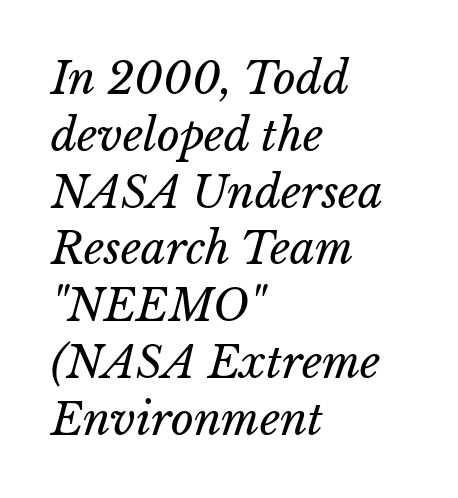
Q: Is the text bold? A: No.
Q: Is the text italic (slanted)? A: Yes, it leans right by about 15 degrees.
Q: Is the text underlined? A: No.
Q: How is the paragraph aligned? A: Left-aligned.
Q: Is the spacing between letters normal or unusually wide? A: Normal.
Q: Is the spacing between lines tight, normal or loose? A: Normal.
Q: Width (condensed, normal, or wide)? A: Normal.
Q: Stroke contrast? A: Low.
Q: x-height? A: Medium.
Q: Monospaced? A: No.
